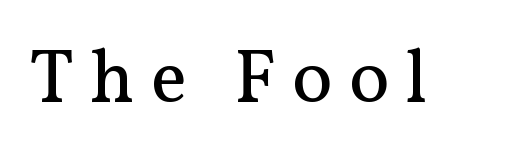
Tall strokes in this sample are plumb rather than angled. The letters look calm and open, with moderate or lighter stems. The designer went with a serif here, giving each stem small feet. The rendering uses natural spacing where letterforms have individual widths.
